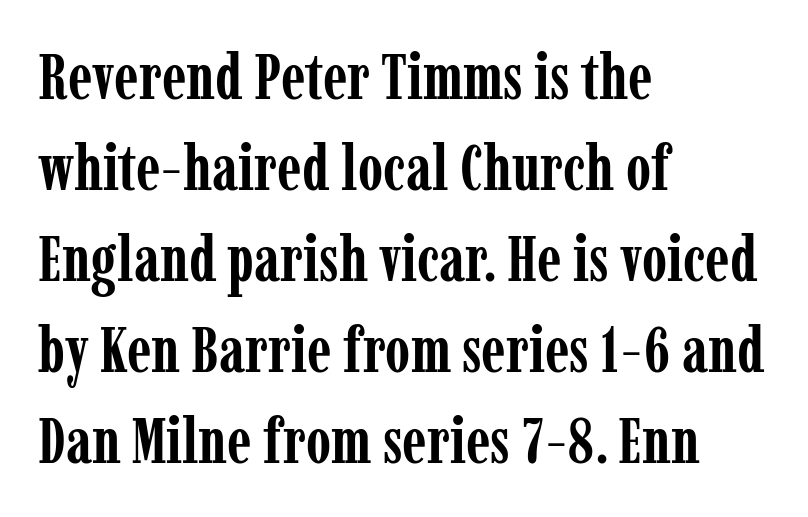
{"serif": "yes", "italic": "no", "bold": "yes", "weight": "semibold", "width": "condensed", "stroke_contrast": "low", "x_height": "medium", "monospaced": "no", "underline": "no", "align": "left", "line_spacing": "normal", "line_spacing_ratio": 1.42, "letter_spacing": "normal", "letter_spacing_em": 0.0, "glyph_px": 64}
